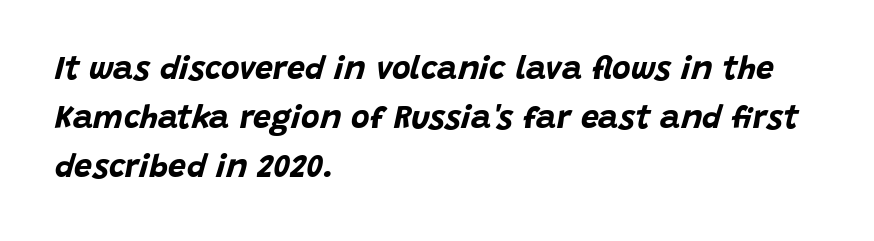
The image shows 32 px bold type, italic (leaning right); set left-aligned, normal line spacing (1.53x), normal letter spacing, not underlined; low stroke contrast and a large x-height.
